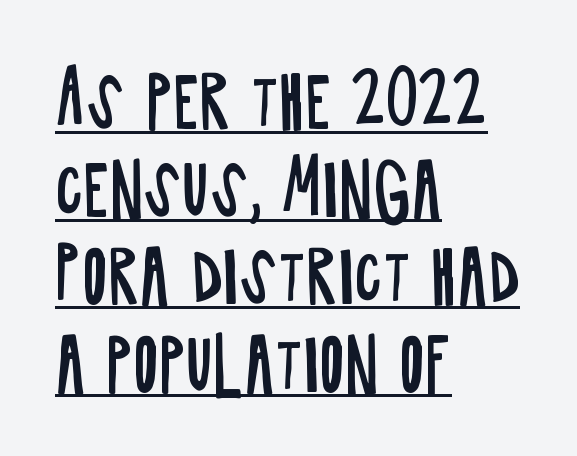
Q: Is the text bold? A: No.
Q: Is the text italic (slanted)? A: No, it is upright.
Q: Is the typeface a serif or a sans-serif typeface? A: Sans-serif.
Q: Is the text underlined? A: Yes.
Q: How is the paragraph aligned? A: Left-aligned.
Q: Is the spacing between letters normal or unusually wide? A: Normal.
Q: Is the spacing between lines tight, normal or loose? A: Normal.
Q: Width (condensed, normal, or wide)? A: Condensed.
Q: Stroke contrast? A: Low.
Q: x-height? A: Large.
Q: Monospaced? A: No.
